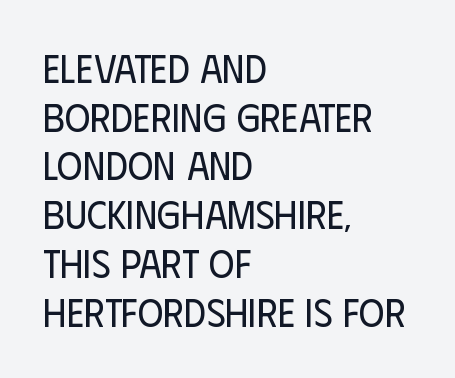
The image shows 39 px regular-weight, condensed sans-serif type, upright; set left-aligned, normal line spacing (1.25x), normal letter spacing, not underlined; low stroke contrast and a large x-height.
